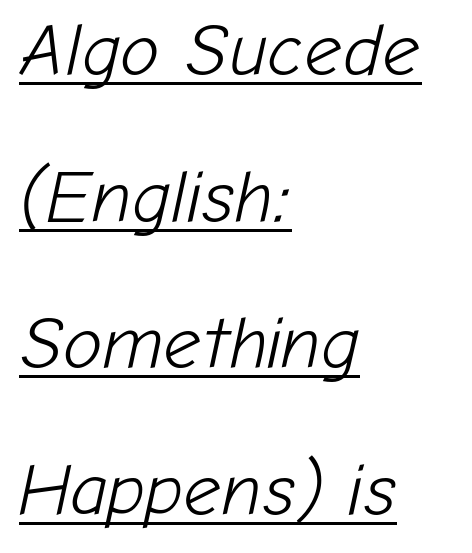
Q: Is the text bold? A: No.
Q: Is the text italic (slanted)? A: Yes, it leans right by about 12 degrees.
Q: Is the text underlined? A: Yes.
Q: How is the paragraph aligned? A: Left-aligned.
Q: Is the spacing between letters normal or unusually wide? A: Normal.
Q: Is the spacing between lines tight, normal or loose? A: Loose.
Q: Width (condensed, normal, or wide)? A: Normal.
Q: Stroke contrast? A: Low.
Q: x-height? A: Medium.
Q: Monospaced? A: No.
